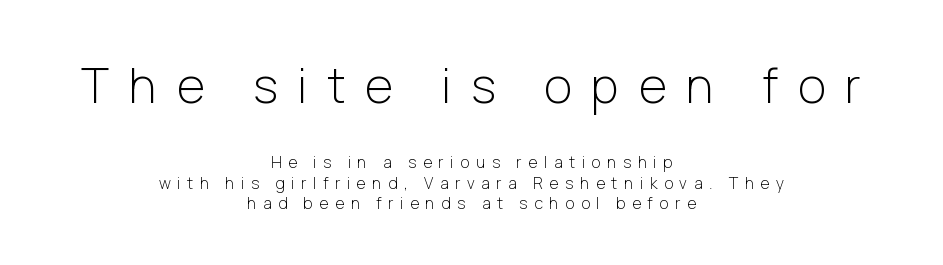
Note the varied advance widths — an 'i' is clearly narrower than an 'm'. Quick note: not italic, upright. The lines are quadded center. A clean baseline with only descenders dipping below it. Type style note: lacks serifs. The characters are drawn with everyday or finer stroke widths.
